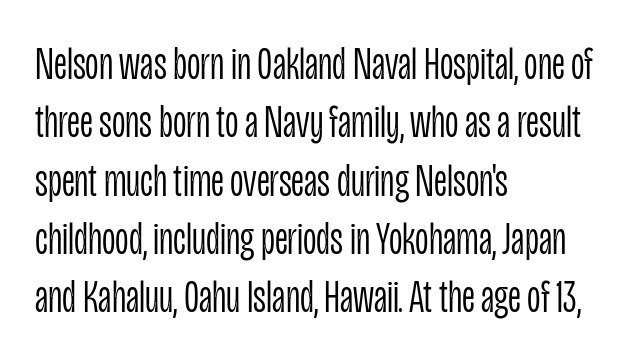
The image shows 47 px light, condensed sans-serif type, upright; set left-aligned, line spacing 1.24x, normal letter spacing, not underlined; low stroke contrast and a large x-height.
